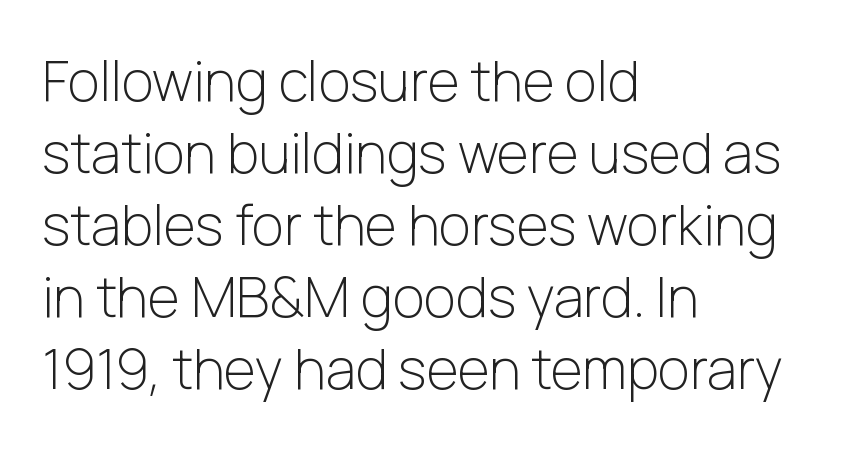
Nope, not italic — everything's standing straight. No word sits above an underline. Each letter keeps its own natural width here, so spacing adapts to shape. Line beginnings align vertically; line endings do not.
